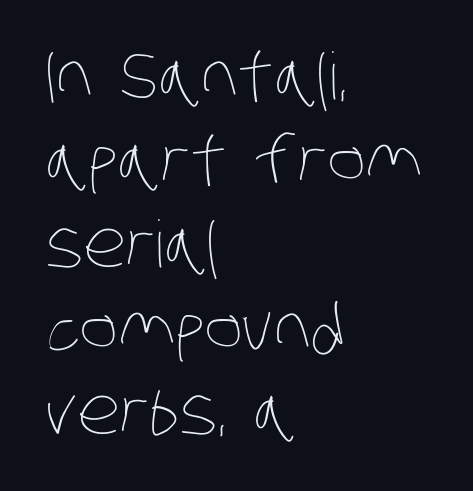
The typesetting does not lean heavy: it is not bold. Does the leading feel generous? No, just average. These lines are rendered in a variable-pitch font. Rule under the text: the space is simply empty. Letter spacing: default. In CSS terms this would be text-align: left.
